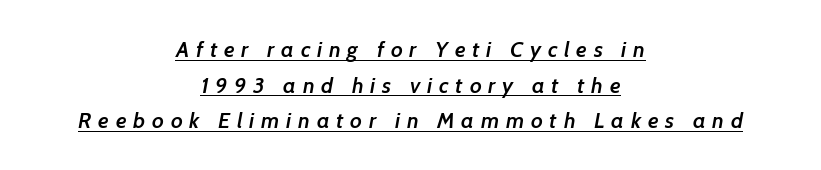
{"bold": "semi", "underline": "yes", "align": "center", "line_spacing": "normal", "line_spacing_ratio": 1.62, "letter_spacing": "wide", "letter_spacing_em": 0.31, "glyph_px": 22}
